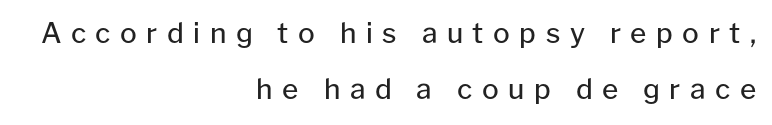
Q: Is the text bold? A: No.
Q: Is the text italic (slanted)? A: No, it is upright.
Q: Is the typeface a serif or a sans-serif typeface? A: Sans-serif.
Q: Is the text underlined? A: No.
Q: How is the paragraph aligned? A: Right-aligned.
Q: Is the spacing between letters normal or unusually wide? A: Unusually wide.
Q: Is the spacing between lines tight, normal or loose? A: Loose.
Q: Width (condensed, normal, or wide)? A: Normal.
Q: Stroke contrast? A: Low.
Q: x-height? A: Medium.
Q: Monospaced? A: No.
